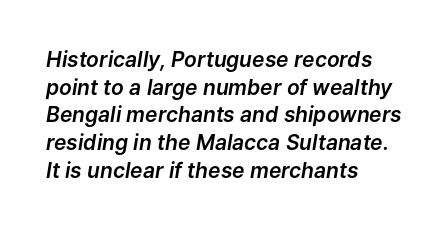
The paragraph shown leans on its left margin. Decoration check: the copy has no underline. How would I describe the line gaps? Plain and ordinary. The glyphs look as if they've been sheared to an angle. Look at the tracking — it's just the regular setting, nothing added.
